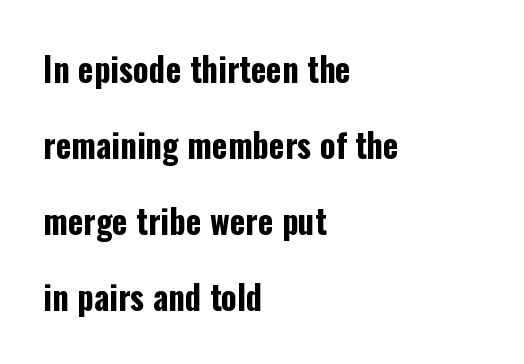
Nope, no serifs anywhere on these letters. The leading is generous, giving the passage an open texture. You could call the tracking neutral — neither tight nor loose. Letters rest on an invisible, unmarked baseline.
